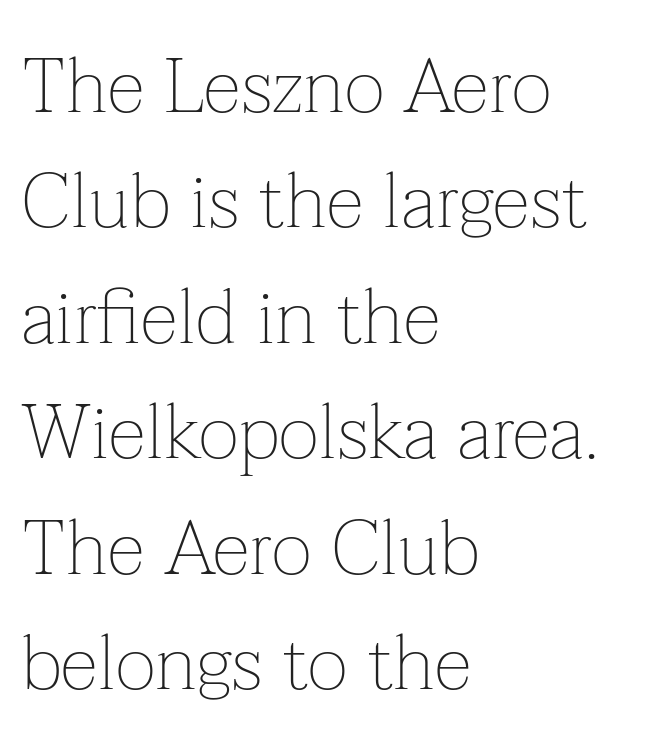
The image shows 77 px thin serif type, upright; set left-aligned, normal line spacing (1.5x), normal letter spacing, not underlined; low stroke contrast and a medium x-height.
